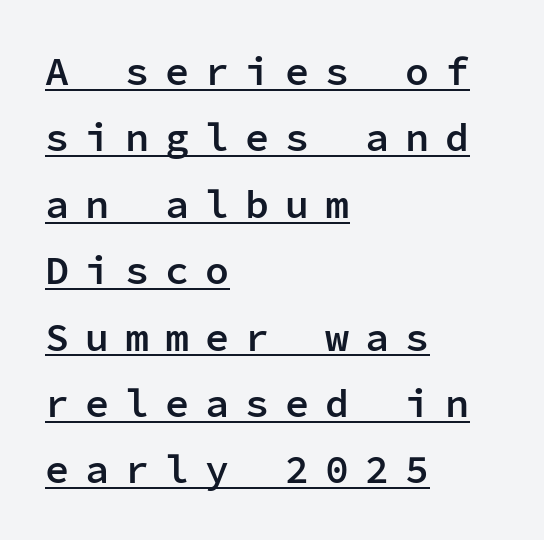
The image shows 40 px semibold sans-serif type, upright, monospaced; set left-aligned, normal line spacing (1.66x), unusually wide letter spacing (+0.4 em), underlined; low stroke contrast and a medium x-height.
